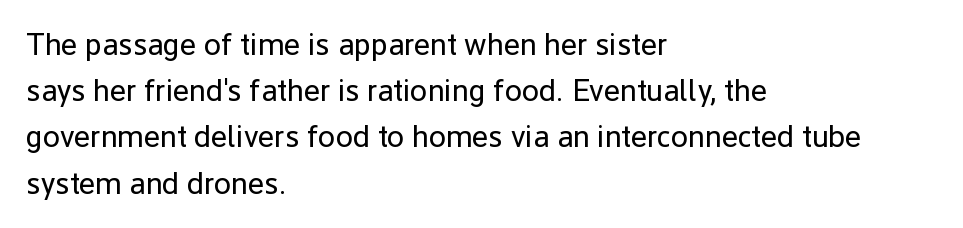
{"serif": "no", "italic": "no", "bold": "no", "weight": "regular", "width": "normal", "stroke_contrast": "low", "x_height": "medium", "monospaced": "no", "underline": "no", "align": "left", "line_spacing": "normal", "line_spacing_ratio": 1.49, "letter_spacing": "normal", "letter_spacing_em": 0.0, "glyph_px": 31}
